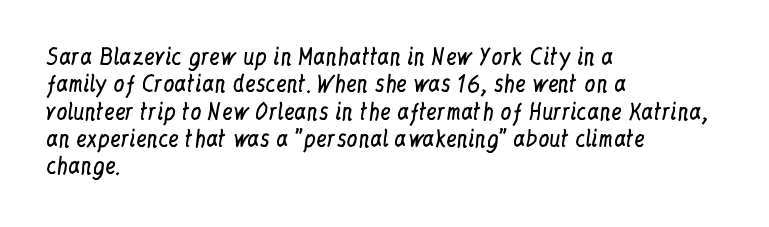
The image shows 22 px text type; set left-aligned, line spacing 1.24x, normal letter spacing, not underlined.
